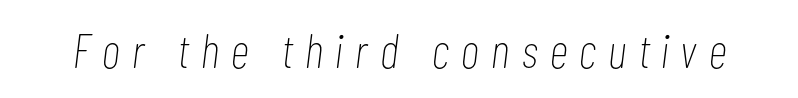
{"italic": "yes", "lean": "right", "slant_degrees": 7, "bold": "no", "weight": "thin", "width": "condensed", "stroke_contrast": "low", "x_height": "medium", "monospaced": "no", "underline": "no", "letter_spacing": "wide", "letter_spacing_em": 0.26, "glyph_px": 48}
